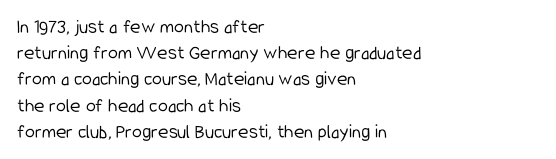
Q: Is the text bold? A: No.
Q: Is the text italic (slanted)? A: No, it is upright.
Q: Is the text underlined? A: No.
Q: How is the paragraph aligned? A: Left-aligned.
Q: Is the spacing between letters normal or unusually wide? A: Normal.
Q: Is the spacing between lines tight, normal or loose? A: Normal.
